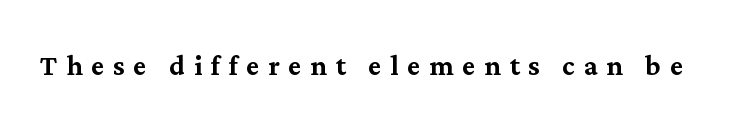
If you drew a line through each stem, it would be perfectly vertical. Font category for this specimen: serif. You could not count columns in this text — the font is proportionally spaced. Between one letter and the next there's a generous, obvious gap. A clean baseline with only descenders dipping below it.
